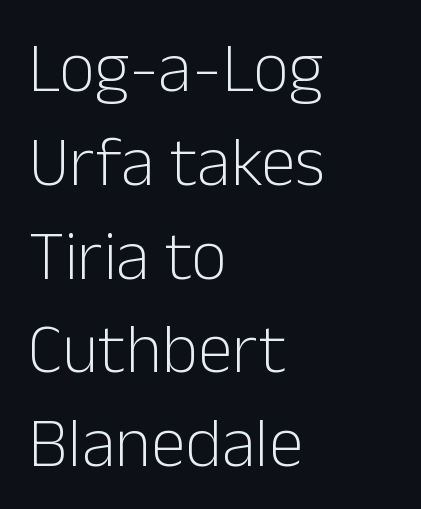
{"serif": "no", "italic": "no", "bold": "no", "weight": "light", "width": "normal", "stroke_contrast": "low", "x_height": "medium", "monospaced": "no", "underline": "no", "align": "left", "line_spacing": "normal", "line_spacing_ratio": 1.34, "letter_spacing": "normal", "letter_spacing_em": 0.0, "glyph_px": 70}
